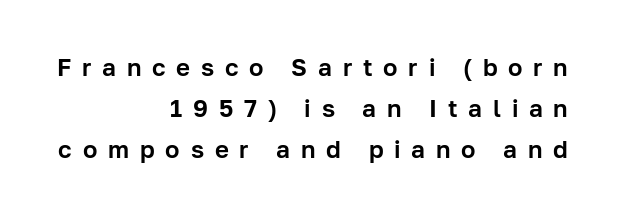
Nobody drew a line under any word here. Vertical strokes here are truly vertical. The horizontal fit of the characters is loose and conspicuously gappy. Caption: multi-line text, flush right, ragged left.
